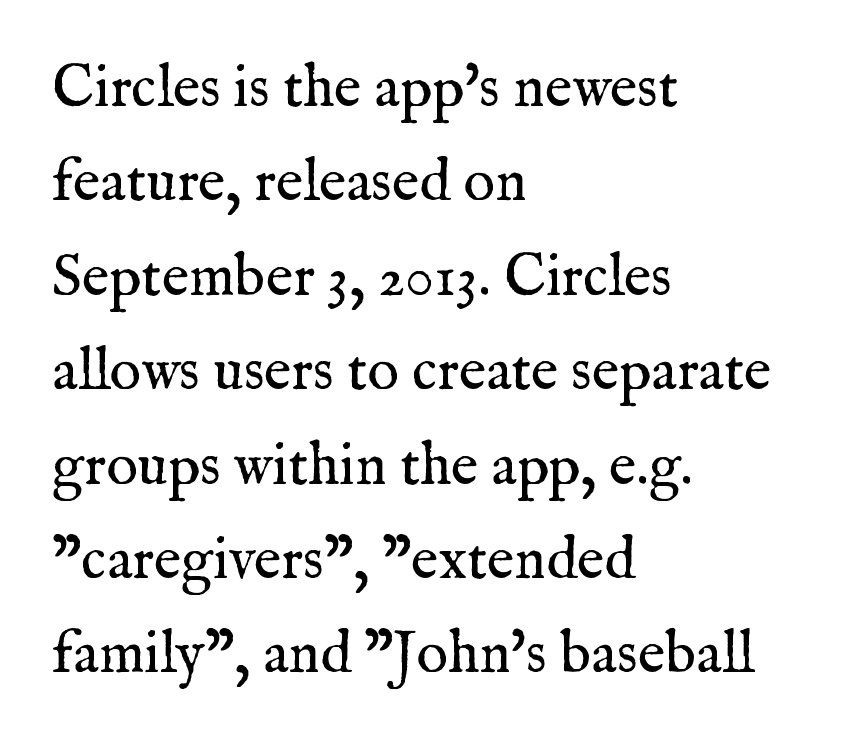
The image shows 59 px regular-weight serif type, upright; set left-aligned, normal line spacing (1.6x), normal letter spacing, not underlined; medium stroke contrast and a medium x-height.
